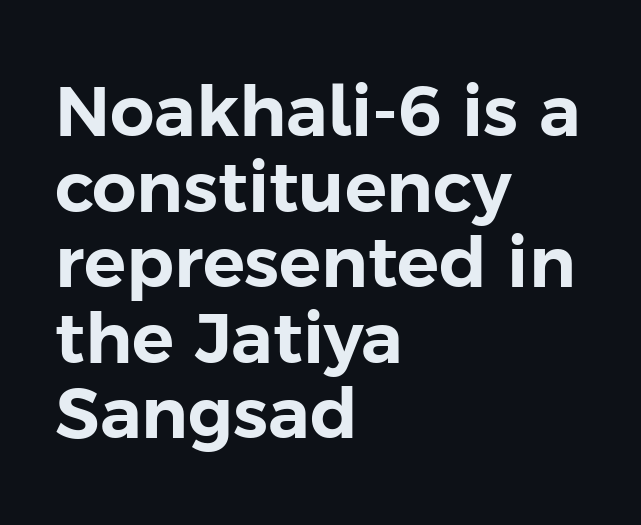
Q: Is the text italic (slanted)? A: No, it is upright.
Q: Is the typeface a serif or a sans-serif typeface? A: Sans-serif.
Q: Is the text underlined? A: No.
Q: How is the paragraph aligned? A: Left-aligned.
Q: Is the spacing between letters normal or unusually wide? A: Normal.
Q: Is the spacing between lines tight, normal or loose? A: Tight.
Q: Width (condensed, normal, or wide)? A: Normal.
Q: Stroke contrast? A: Low.
Q: x-height? A: Medium.
Q: Monospaced? A: No.
